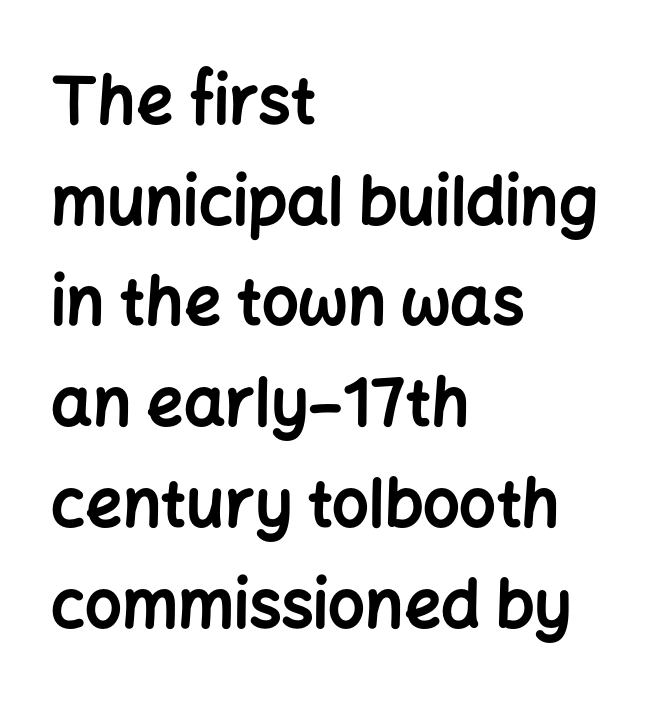
{"serif": "no", "italic": "no", "bold": "yes", "weight": "bold", "width": "normal", "stroke_contrast": "low", "x_height": "medium", "monospaced": "no", "underline": "no", "align": "left", "line_spacing": "normal", "line_spacing_ratio": 1.55, "letter_spacing": "normal", "letter_spacing_em": 0.0, "glyph_px": 65}
